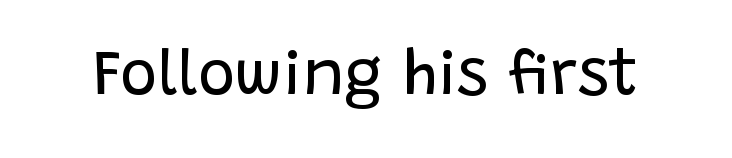
The image shows 63 px regular-weight sans-serif type, upright; set normal letter spacing, not underlined; low stroke contrast and a large x-height.
